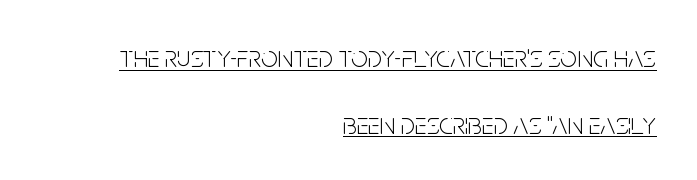
The image shows 30 px light, condensed sans-serif type, upright; set right-aligned, loose line spacing (2.23x), normal letter spacing, underlined; low stroke contrast and a large x-height.
